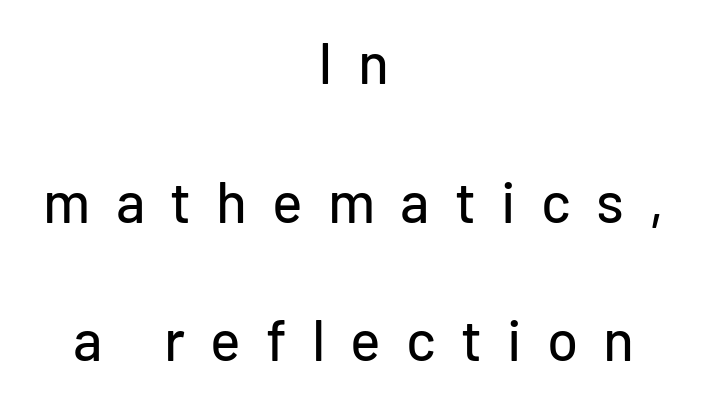
The image shows 57 px sans-serif type, upright; set centered, loose line spacing (2.43x), unusually wide letter spacing (+0.44 em), not underlined; low stroke contrast and a medium x-height.
